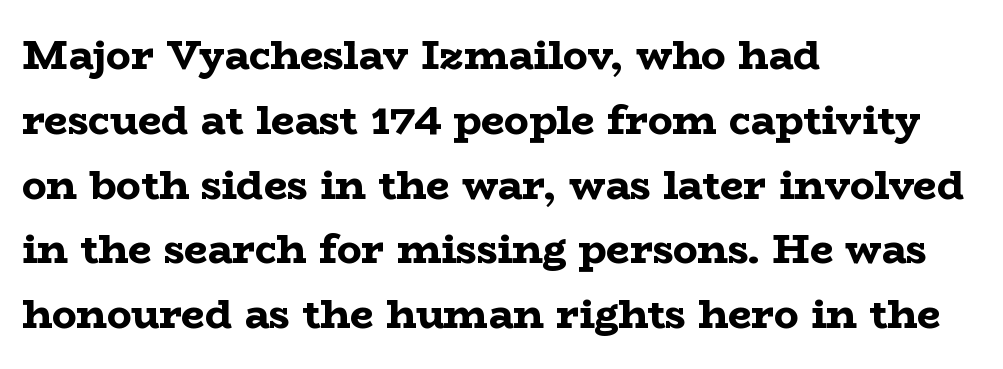
The gap between lines stays unmarked. The gaps between neighbouring characters are ordinary and unremarkable. This rendering employs a face with finishing strokes, i.e., a serif. Baseline-to-baseline distance is the conventional proportion of letter height. Every character sits straight up, as roman type does. The rag falls on the right side of this text block.
